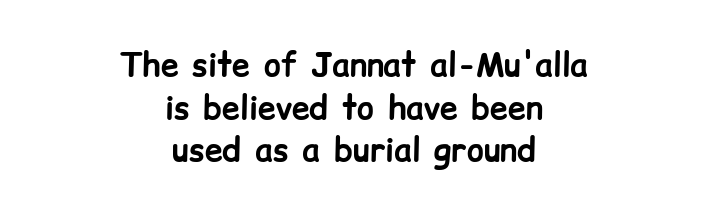
{"serif": "no", "italic": "no", "bold": "yes", "weight": "bold", "width": "normal", "stroke_contrast": "low", "x_height": "medium", "monospaced": "no", "underline": "no", "align": "center", "line_spacing": "normal", "line_spacing_ratio": 1.33, "letter_spacing": "normal", "letter_spacing_em": 0.0, "glyph_px": 32}
